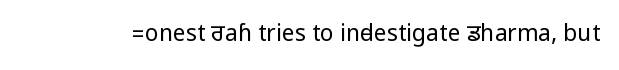
{"italic": "no", "bold": "no", "underline": "no", "letter_spacing": "normal", "letter_spacing_em": 0.0, "glyph_px": 23}
